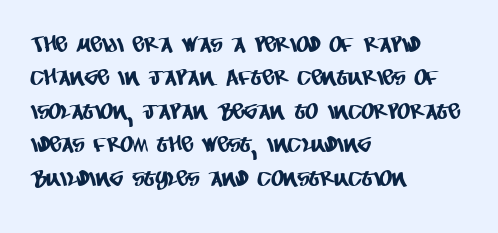
The image shows 22 px text type; set left-aligned, normal line spacing (1.52x), normal letter spacing, not underlined.
